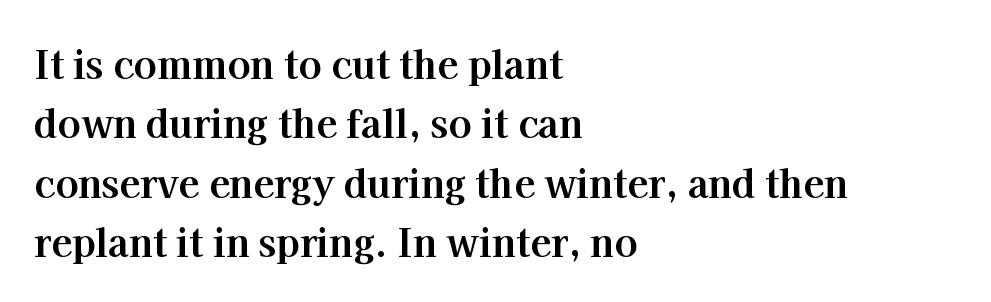
{"serif": "yes", "italic": "no", "bold": "yes", "weight": "bold", "width": "normal", "stroke_contrast": "high", "x_height": "medium", "monospaced": "no", "underline": "no", "align": "left", "line_spacing": "normal", "line_spacing_ratio": 1.56, "letter_spacing": "normal", "letter_spacing_em": 0.0, "glyph_px": 38}
